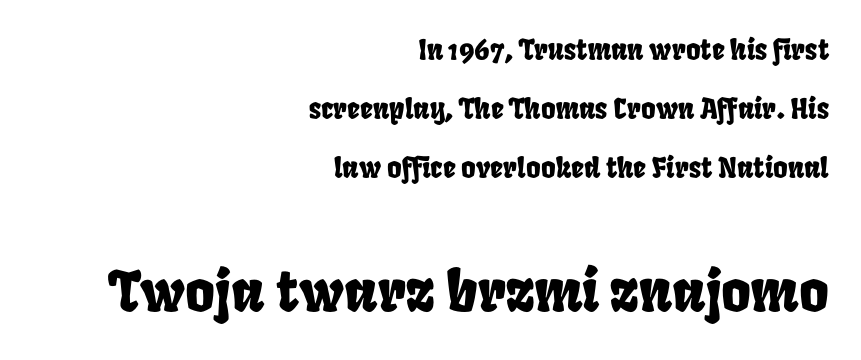
Q: Is the text underlined? A: No.
Q: How is the paragraph aligned? A: Right-aligned.
Q: Is the spacing between letters normal or unusually wide? A: Normal.
Q: Is the spacing between lines tight, normal or loose? A: Loose.
Q: Which block of text is set in a larger size, the first (top) or the second (bottom)? A: The second (bottom) one.
Q: Width (condensed, normal, or wide)? A: Condensed.
Q: Stroke contrast? A: Low.
Q: x-height? A: Large.
Q: Monospaced? A: No.
